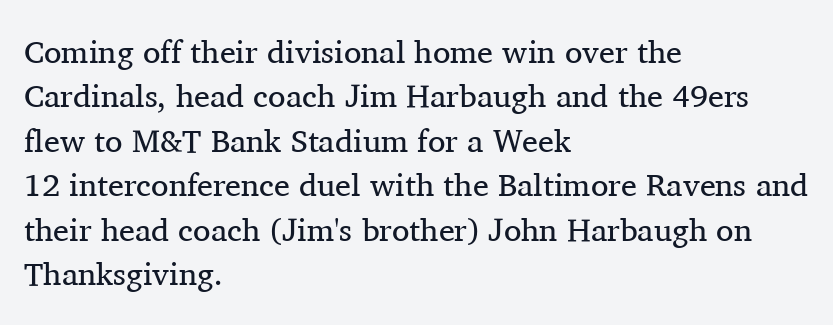
The image shows 32 px regular-weight serif type, upright; set left-aligned, normal line spacing (1.39x), normal letter spacing, not underlined; medium stroke contrast and a medium x-height.
